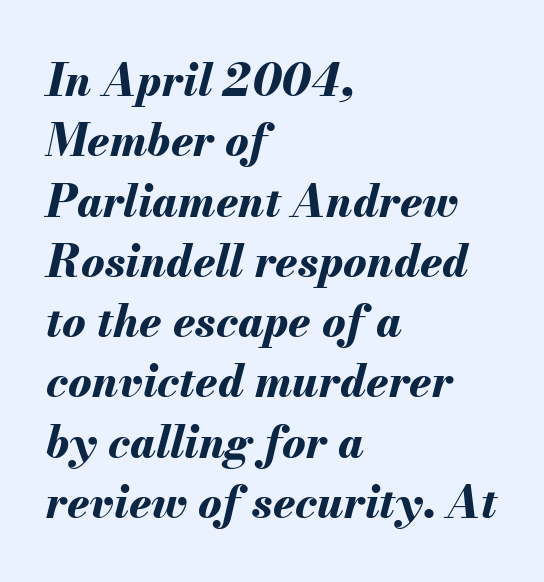
A dark, heavy texture on the line: the type is bold. Evenly set lines give the paragraph a standard silhouette. How are the letters spaced? Ordinarily, with no added tracking. In terms of posture, this sample is oblique. Plain, unruled lines of type.
